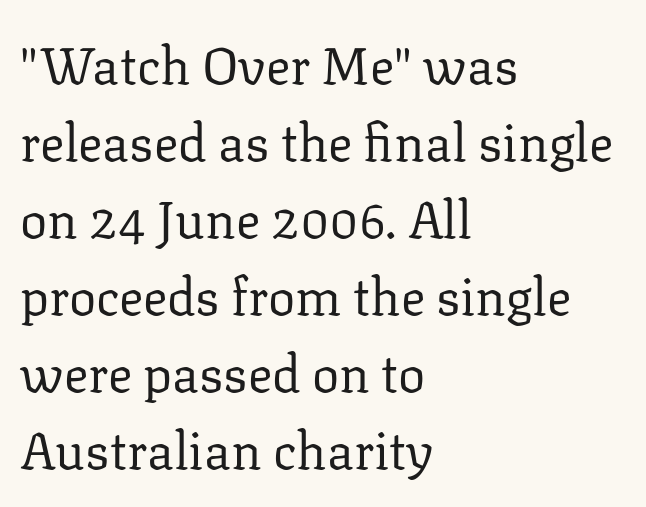
The image shows 51 px regular-weight serif type, upright; set left-aligned, normal line spacing (1.51x), normal letter spacing, not underlined; low stroke contrast and a medium x-height.
